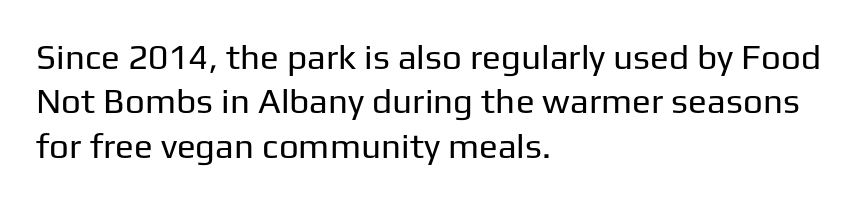
The image shows 35 px regular-weight sans-serif type, upright; set left-aligned, normal line spacing (1.27x), normal letter spacing, not underlined; low stroke contrast and a medium x-height.
